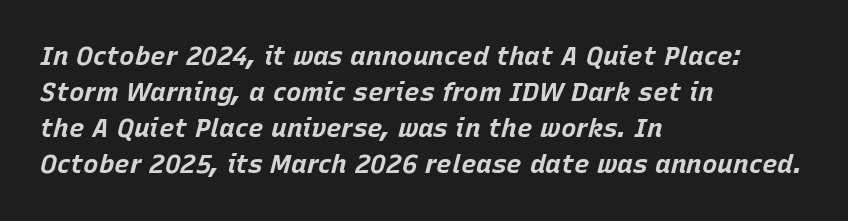
Q: Is the text bold? A: Yes.
Q: Is the text italic (slanted)? A: Yes, it leans right by about 15 degrees.
Q: Is the text underlined? A: No.
Q: How is the paragraph aligned? A: Left-aligned.
Q: Is the spacing between letters normal or unusually wide? A: Normal.
Q: Is the spacing between lines tight, normal or loose? A: Normal.
